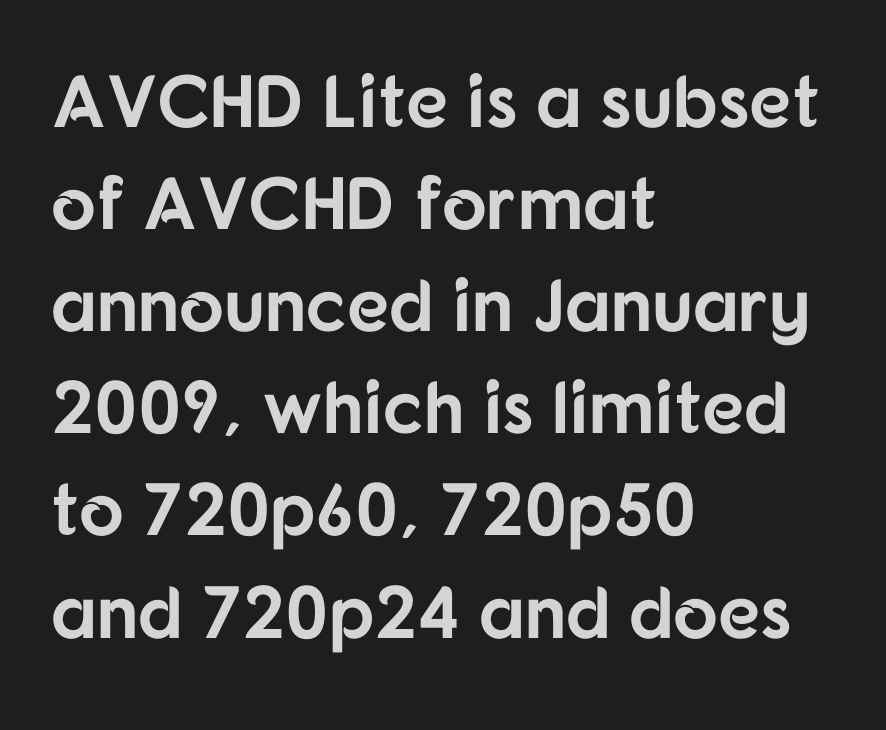
{"serif": "no", "italic": "no", "bold": "yes", "weight": "bold", "width": "normal", "stroke_contrast": "low", "x_height": "medium", "monospaced": "no", "underline": "no", "align": "left", "line_spacing": "normal", "line_spacing_ratio": 1.38, "letter_spacing": "normal", "letter_spacing_em": 0.0, "glyph_px": 74}
